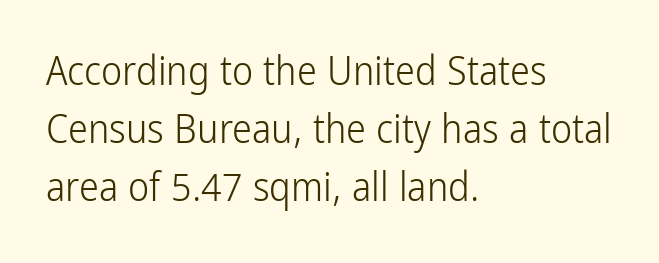
{"serif": "no", "italic": "no", "bold": "no", "weight": "light", "width": "condensed", "stroke_contrast": "low", "x_height": "medium", "monospaced": "no", "underline": "no", "align": "left", "line_spacing": "normal", "line_spacing_ratio": 1.45, "letter_spacing": "normal", "letter_spacing_em": 0.0, "glyph_px": 40}
